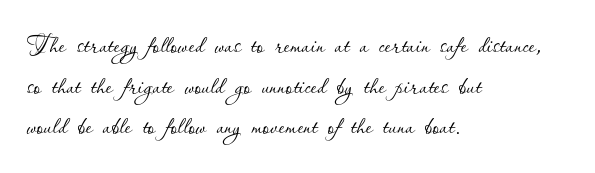
The image shows 33 px thin type; set left-aligned, line spacing 1.23x, normal letter spacing, not underlined; low stroke contrast and a small x-height.
